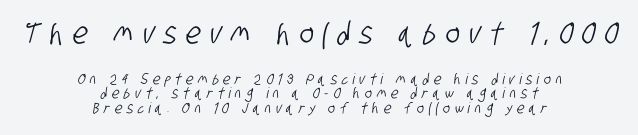
The image shows 30 px condensed sans-serif type; set centered, tight line spacing (0.96x), unusually wide letter spacing (+0.31 em), not underlined; the first (top) block is 2.0x larger; low stroke contrast and a large x-height.
